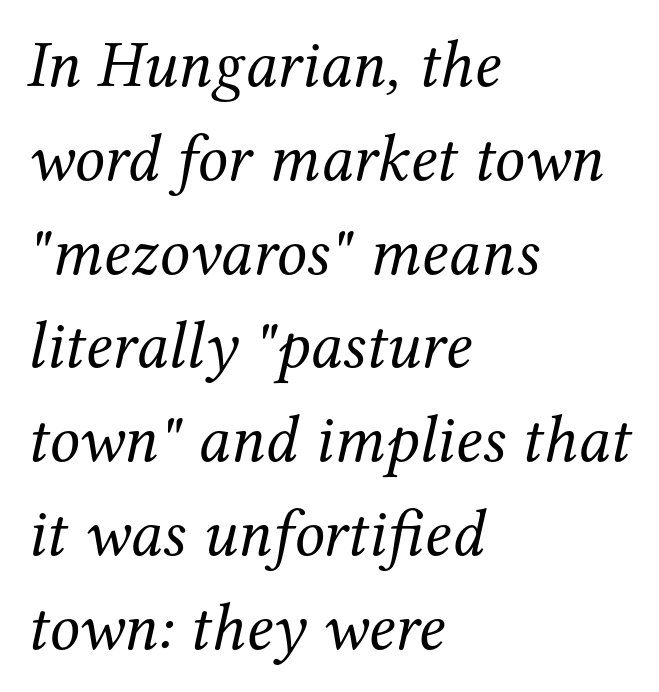
Q: Is the text bold? A: No.
Q: Is the text italic (slanted)? A: Yes, it leans right by about 12 degrees.
Q: Is the typeface a serif or a sans-serif typeface? A: Serif.
Q: Is the text underlined? A: No.
Q: How is the paragraph aligned? A: Left-aligned.
Q: Is the spacing between letters normal or unusually wide? A: Normal.
Q: Is the spacing between lines tight, normal or loose? A: Normal.
Q: Width (condensed, normal, or wide)? A: Normal.
Q: Stroke contrast? A: Medium.
Q: x-height? A: Medium.
Q: Monospaced? A: No.
